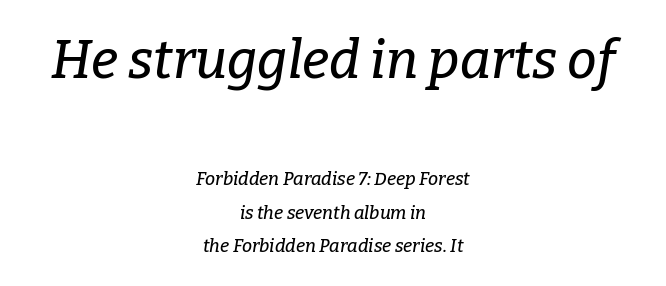
Q: Is the text italic (slanted)? A: Yes, it leans right by about 9 degrees.
Q: Is the typeface a serif or a sans-serif typeface? A: Serif.
Q: Is the text underlined? A: No.
Q: How is the paragraph aligned? A: Centered.
Q: Is the spacing between letters normal or unusually wide? A: Normal.
Q: Which block of text is set in a larger size, the first (top) or the second (bottom)? A: The first (top) one.
Q: Width (condensed, normal, or wide)? A: Normal.
Q: Stroke contrast? A: Low.
Q: x-height? A: Medium.
Q: Monospaced? A: No.
